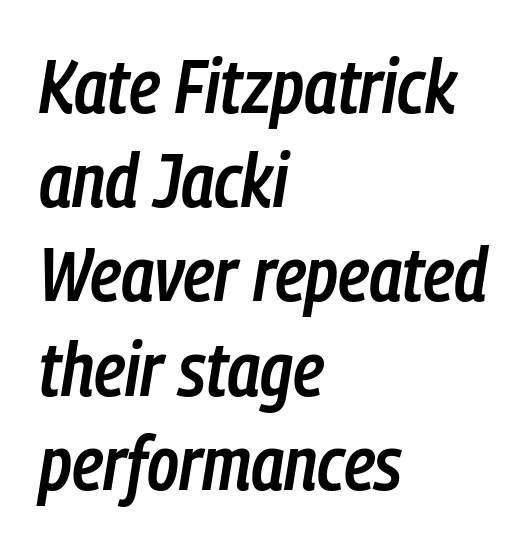
Q: Is the text bold? A: Semi-bold.
Q: Is the text italic (slanted)? A: Yes, it leans right by about 9 degrees.
Q: Is the text underlined? A: No.
Q: How is the paragraph aligned? A: Left-aligned.
Q: Is the spacing between letters normal or unusually wide? A: Normal.
Q: Width (condensed, normal, or wide)? A: Condensed.
Q: Stroke contrast? A: Low.
Q: x-height? A: Medium.
Q: Monospaced? A: No.
